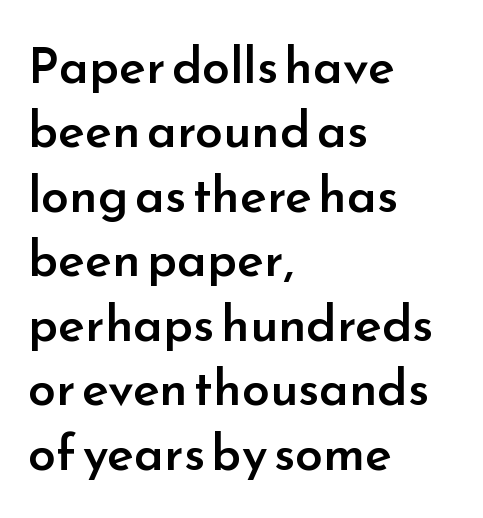
Q: Is the text bold? A: Semi-bold.
Q: Is the text italic (slanted)? A: No, it is upright.
Q: Is the typeface a serif or a sans-serif typeface? A: Sans-serif.
Q: Is the text underlined? A: No.
Q: How is the paragraph aligned? A: Left-aligned.
Q: Is the spacing between letters normal or unusually wide? A: Normal.
Q: Is the spacing between lines tight, normal or loose? A: Normal.
Q: Width (condensed, normal, or wide)? A: Normal.
Q: Stroke contrast? A: Low.
Q: x-height? A: Small.
Q: Monospaced? A: No.
